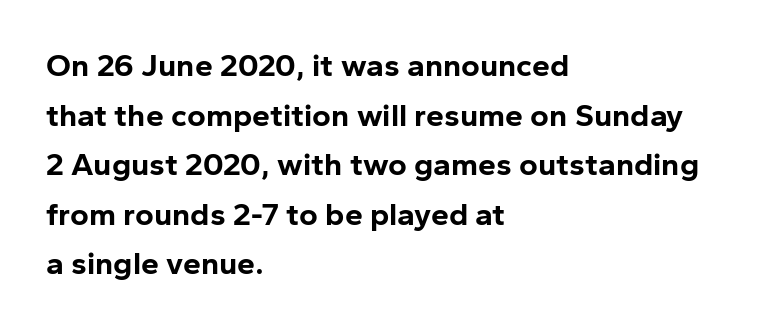
These lines keep a tight, regular rhythm from letter to letter. The block of text has a typical density, with ordinary space between rows. The ragged edge is on the right, which tells us the setting is flush left. Words float on clear page, feet unadorned. The strokes are fattened all the way to bold.
